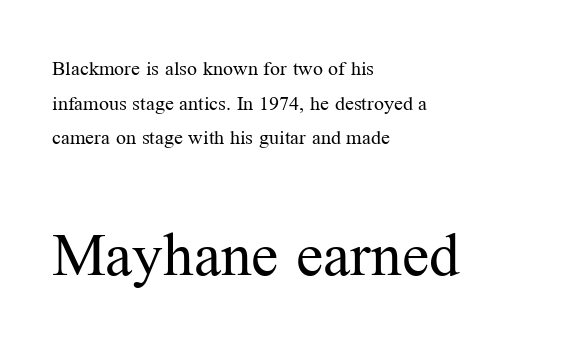
These lines are rendered in a variable-pitch font. This reads as an unemphasized weight, regular at the heaviest. Do the letters lean? They stand straight. Letter spacing: default. The letters in the lower block stand taller than those in the block above.
